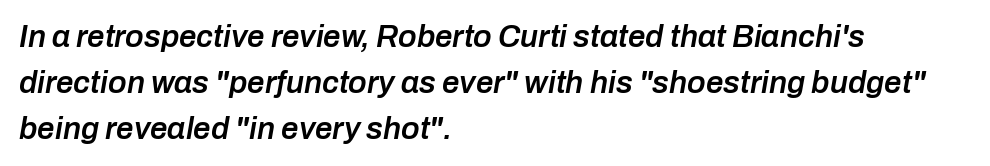
Q: Is the text bold? A: Semi-bold.
Q: Is the text italic (slanted)? A: Yes, it leans right by about 10 degrees.
Q: Is the text underlined? A: No.
Q: How is the paragraph aligned? A: Left-aligned.
Q: Is the spacing between letters normal or unusually wide? A: Normal.
Q: Is the spacing between lines tight, normal or loose? A: Normal.
Q: Width (condensed, normal, or wide)? A: Normal.
Q: Stroke contrast? A: Low.
Q: x-height? A: Medium.
Q: Monospaced? A: No.
